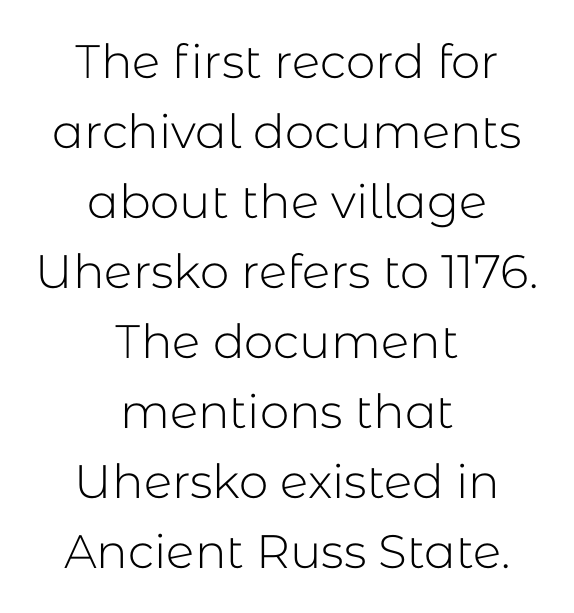
{"serif": "no", "italic": "no", "bold": "no", "weight": "light", "width": "normal", "stroke_contrast": "low", "x_height": "medium", "monospaced": "no", "underline": "no", "align": "center", "line_spacing": "normal", "line_spacing_ratio": 1.49, "letter_spacing": "normal", "letter_spacing_em": 0.0, "glyph_px": 47}
